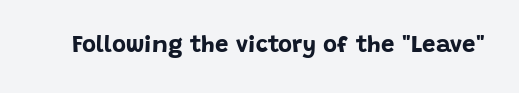
The image shows 24 px bold type, upright; set normal letter spacing, not underlined.
